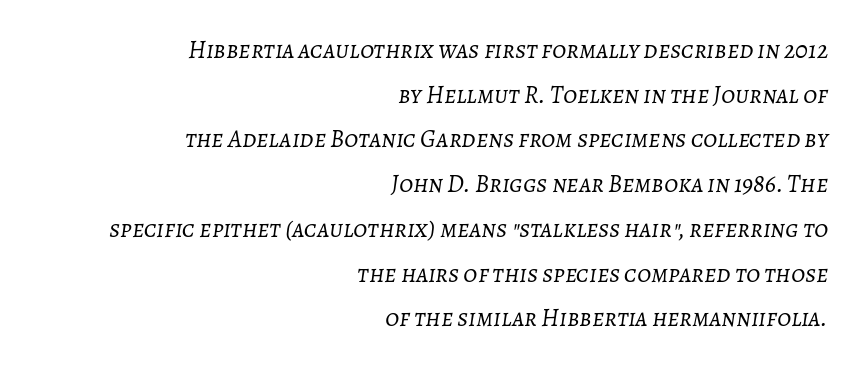
{"italic": "yes", "lean": "right", "slant_degrees": 7, "bold": "no", "underline": "no", "align": "right", "line_spacing_ratio": 1.79, "letter_spacing": "normal", "letter_spacing_em": 0.0, "glyph_px": 25}
